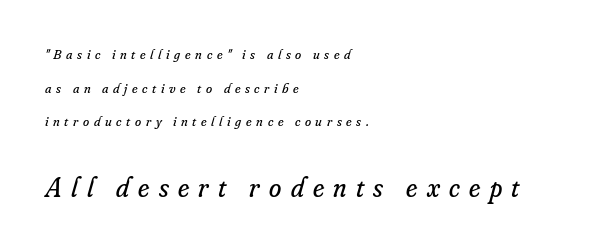
Q: Is the text bold? A: No.
Q: Is the text italic (slanted)? A: Yes, it leans right by about 16 degrees.
Q: Is the typeface a serif or a sans-serif typeface? A: Serif.
Q: Is the text underlined? A: No.
Q: How is the paragraph aligned? A: Left-aligned.
Q: Is the spacing between letters normal or unusually wide? A: Unusually wide.
Q: Is the spacing between lines tight, normal or loose? A: Loose.
Q: Which block of text is set in a larger size, the first (top) or the second (bottom)? A: The second (bottom) one.
Q: Width (condensed, normal, or wide)? A: Normal.
Q: Stroke contrast? A: Low.
Q: x-height? A: Small.
Q: Monospaced? A: No.
